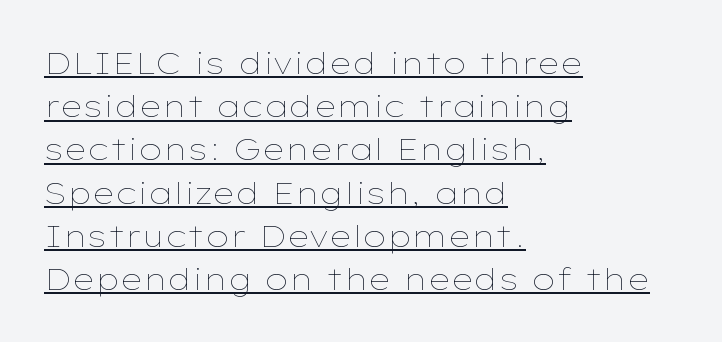
The words here are underlined. Whoever set this chose a conventional vertical rhythm. The rendering anchors every line to the left-hand side. A typesetter would call this proportional, since set widths differ per character. Posture: vertical. No chunkiness to these letters — they're not bold.
